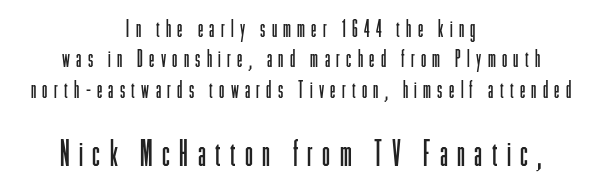
The image shows 36 px light, condensed sans-serif type, upright; set centered, normal line spacing (1.27x), unusually wide letter spacing (+0.26 em), not underlined; the second (bottom) block is 1.5x larger; low stroke contrast and a medium x-height.
